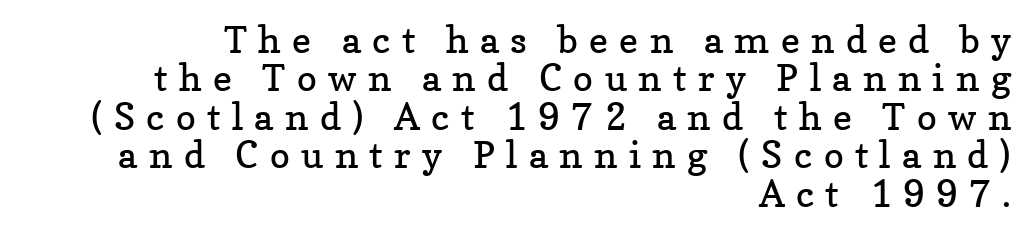
The passage shown is typed in a proportional face where columns would drift. Notice how the stems are strictly vertical — no italics here. I'd call this a serif setting — the letters wear small feet. Observe the wide spacing: letters keep a clear distance from each other.
